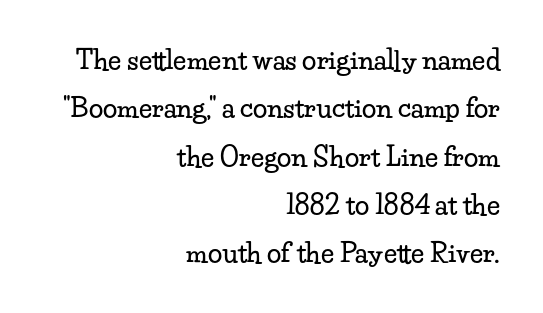
{"italic": "no", "underline": "no", "align": "right", "line_spacing_ratio": 1.86, "letter_spacing": "normal", "letter_spacing_em": 0.0, "glyph_px": 26}
